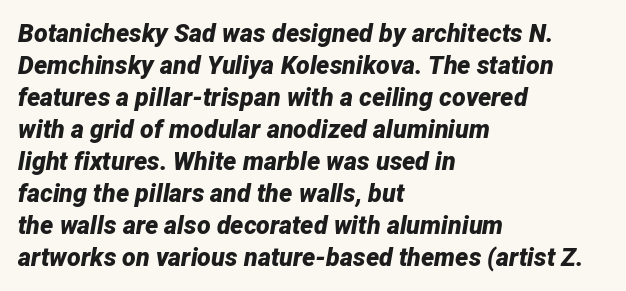
{"italic": "yes", "lean": "right", "slant_degrees": 12, "bold": "yes", "underline": "no", "align": "left", "line_spacing": "normal", "line_spacing_ratio": 1.28, "letter_spacing": "normal", "letter_spacing_em": 0.0, "glyph_px": 25}
